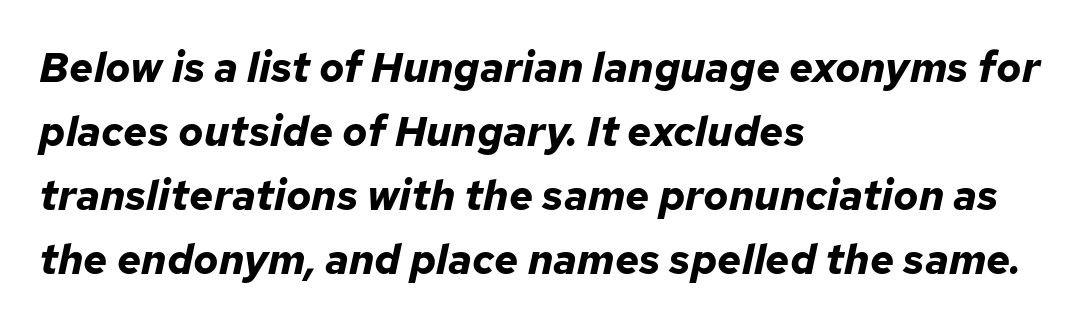
The image shows 42 px bold type, italic (leaning right); set left-aligned, normal line spacing (1.52x), normal letter spacing, not underlined; low stroke contrast and a medium x-height.
